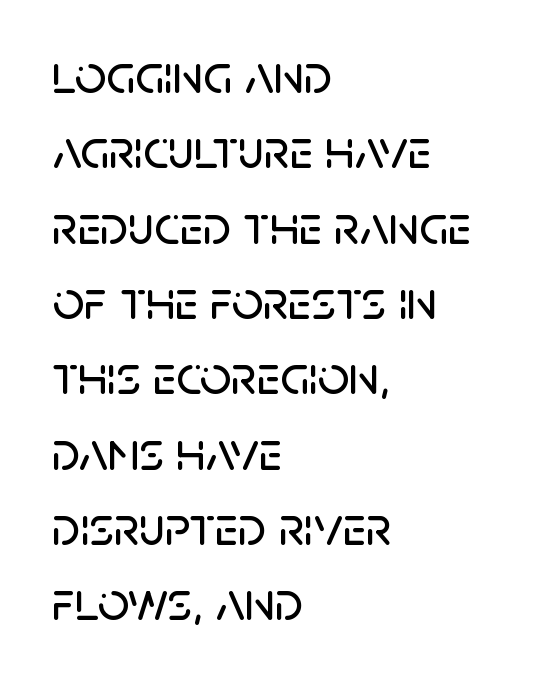
The image shows 55 px sans-serif type, upright; set left-aligned, normal line spacing (1.37x), normal letter spacing, not underlined; low stroke contrast and a large x-height.
